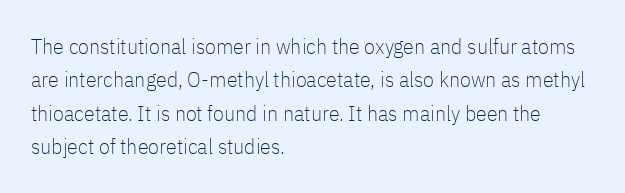
The image shows 22 px text type, upright; set left-aligned, normal line spacing (1.52x), normal letter spacing, not underlined.
